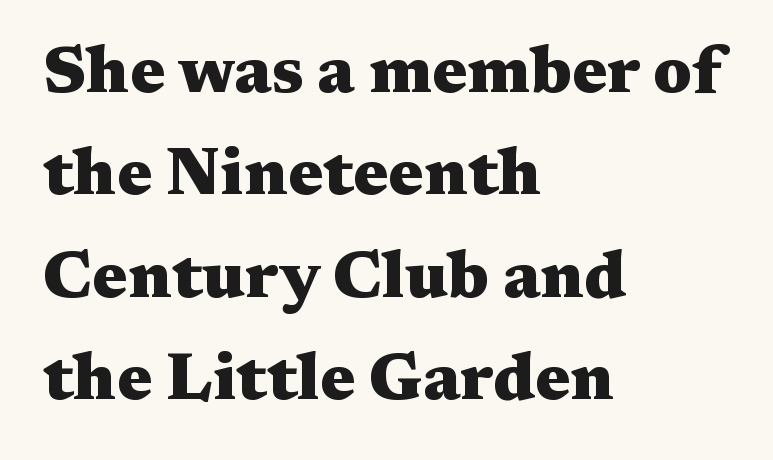
Q: Is the text bold? A: Yes.
Q: Is the text italic (slanted)? A: No, it is upright.
Q: Is the typeface a serif or a sans-serif typeface? A: Serif.
Q: Is the text underlined? A: No.
Q: How is the paragraph aligned? A: Left-aligned.
Q: Is the spacing between letters normal or unusually wide? A: Normal.
Q: Is the spacing between lines tight, normal or loose? A: Normal.
Q: Width (condensed, normal, or wide)? A: Wide.
Q: Stroke contrast? A: Medium.
Q: x-height? A: Medium.
Q: Monospaced? A: No.
